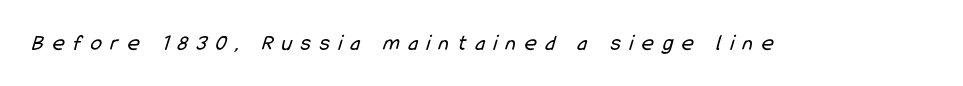
Q: Is the text bold? A: No.
Q: Is the text underlined? A: No.
Q: Is the spacing between letters normal or unusually wide? A: Unusually wide.
